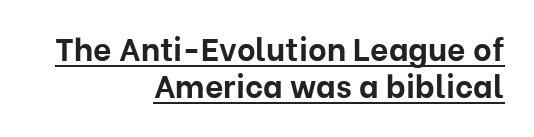
The image shows 32 px bold sans-serif type, upright; set right-aligned, tight line spacing (1.15x), normal letter spacing, underlined; low stroke contrast and a medium x-height.
